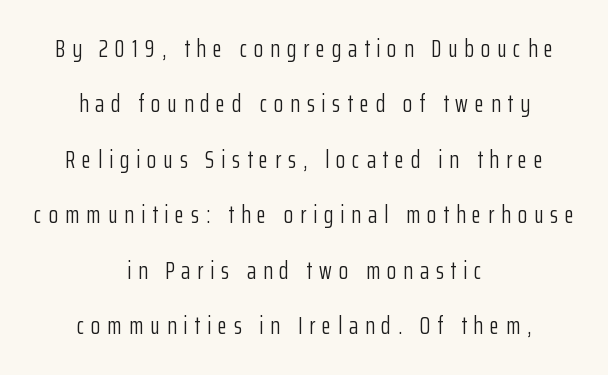
Q: Is the text bold? A: No.
Q: Is the text italic (slanted)? A: No, it is upright.
Q: Is the text underlined? A: No.
Q: How is the paragraph aligned? A: Centered.
Q: Is the spacing between letters normal or unusually wide? A: Unusually wide.
Q: Is the spacing between lines tight, normal or loose? A: Loose.
